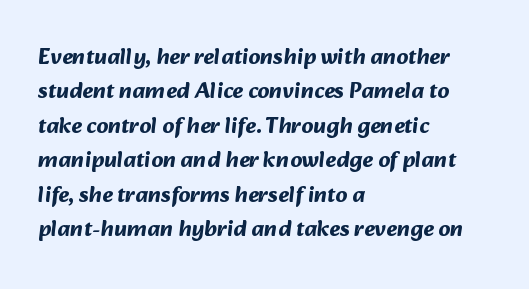
The area under the type is left untouched. Line starts are locked; line ends wander. Regarding leading, the lines here are spaced in the standard way. Heavy, bold letterforms.
